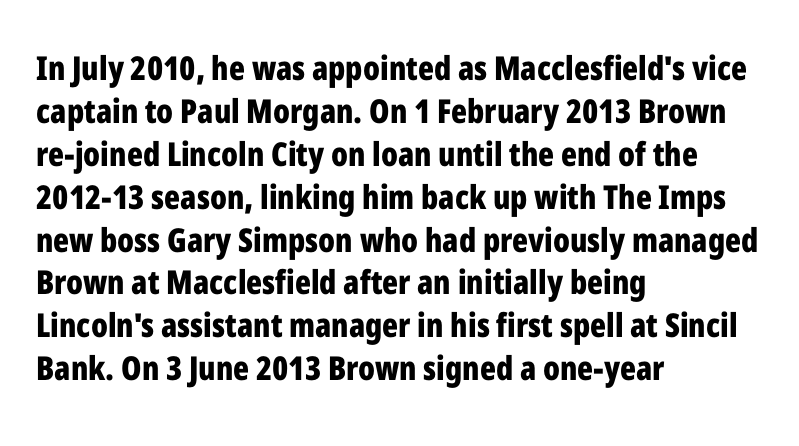
{"serif": "no", "italic": "no", "bold": "yes", "weight": "bold", "width": "condensed", "stroke_contrast": "low", "x_height": "medium", "monospaced": "no", "underline": "no", "align": "left", "line_spacing": "normal", "line_spacing_ratio": 1.3, "letter_spacing": "normal", "letter_spacing_em": 0.0, "glyph_px": 33}
